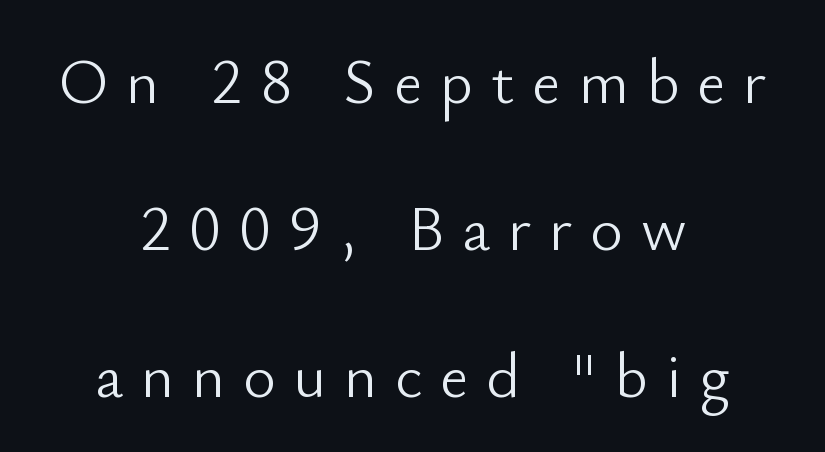
Q: Is the text bold? A: No.
Q: Is the text italic (slanted)? A: No, it is upright.
Q: Is the typeface a serif or a sans-serif typeface? A: Sans-serif.
Q: Is the text underlined? A: No.
Q: How is the paragraph aligned? A: Centered.
Q: Is the spacing between letters normal or unusually wide? A: Unusually wide.
Q: Is the spacing between lines tight, normal or loose? A: Loose.
Q: Width (condensed, normal, or wide)? A: Normal.
Q: Stroke contrast? A: Low.
Q: x-height? A: Small.
Q: Monospaced? A: No.
